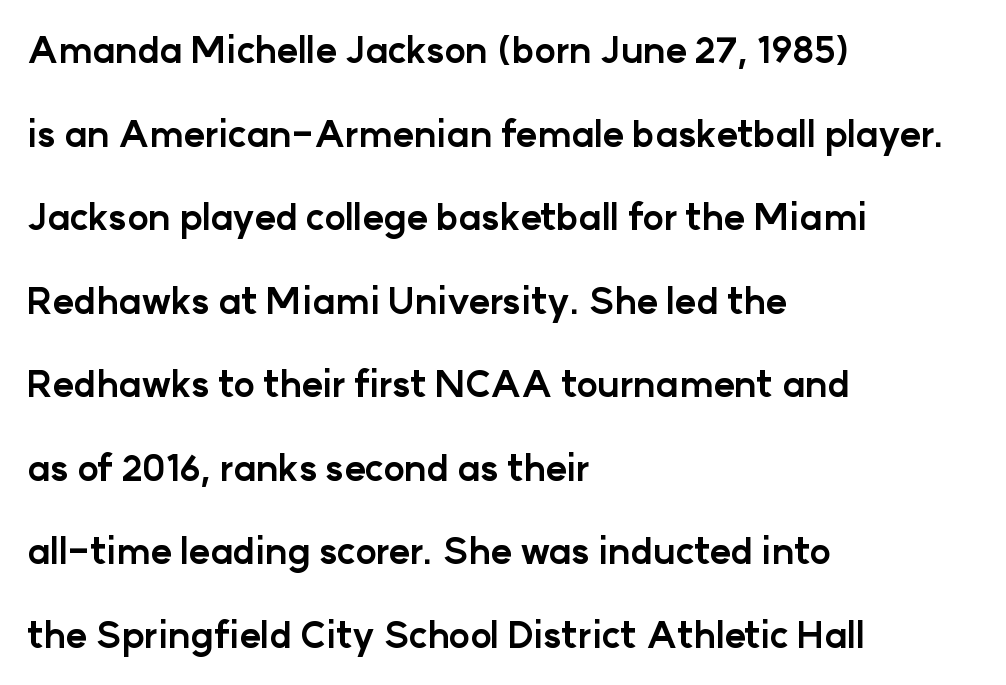
The designer went with a sans here, leaving each stem footless. Chunky letters — that's bold for sure. The area under the type is left untouched. Look at the tracking — it's just the regular setting, nothing added. Quick note: not italic, upright.
